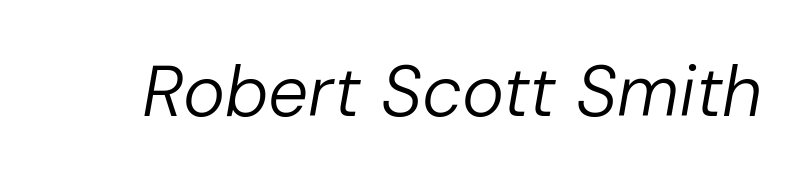
Q: Is the text bold? A: No.
Q: Is the text italic (slanted)? A: Yes, it leans right by about 10 degrees.
Q: Is the text underlined? A: No.
Q: Is the spacing between letters normal or unusually wide? A: Normal.
Q: Width (condensed, normal, or wide)? A: Normal.
Q: Stroke contrast? A: Low.
Q: x-height? A: Medium.
Q: Monospaced? A: No.
